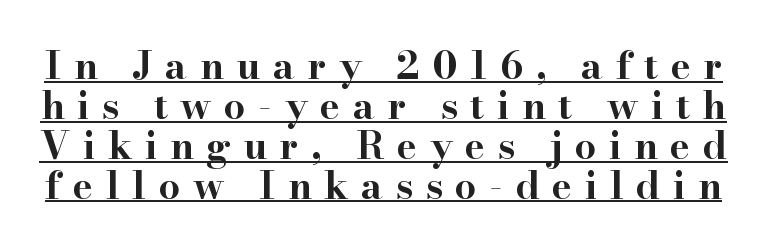
What stands out about the letter spacing? Its width — letters are far apart. The lettering stays uniformly vertical, giving the passage a roman look. Each letter keeps its own natural width here, so spacing adapts to shape. Emphasis by weight is at full strength: bold. This is serif lettering, the kind often seen in printed books. What's the leading like? Squeezed, with rows nearly overlapping.
